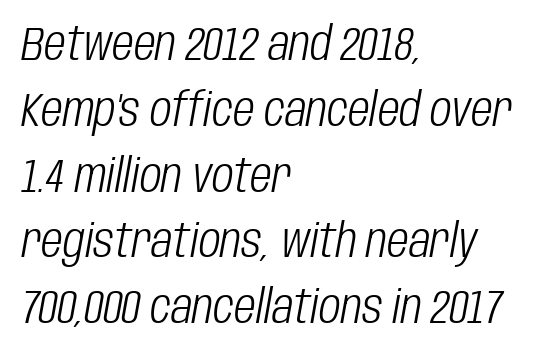
Successive baselines arrive at the customary interval. It's the slanting kind of type. Is this a fixed-width face? No — the glyphs have proportional, varying widths. Lines of text with bare space underneath. The face looks like a standard text weight, possibly lighter. These lines stack with their left ends in a neat column.
